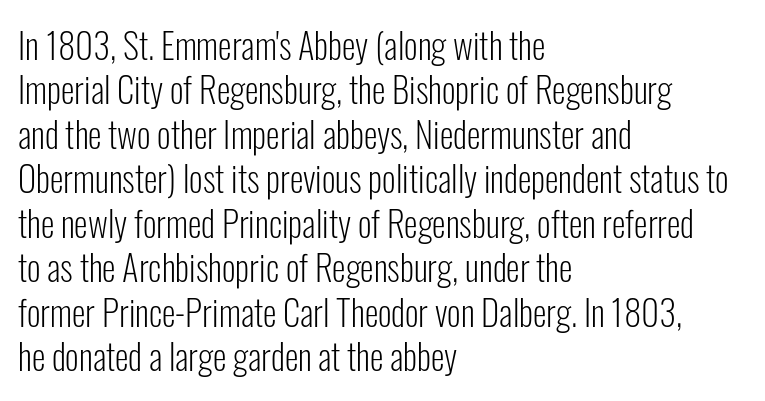
{"serif": "no", "italic": "no", "bold": "no", "weight": "light", "width": "condensed", "stroke_contrast": "low", "x_height": "medium", "monospaced": "no", "underline": "no", "align": "left", "line_spacing": "normal", "line_spacing_ratio": 1.27, "letter_spacing": "normal", "letter_spacing_em": 0.0, "glyph_px": 35}
